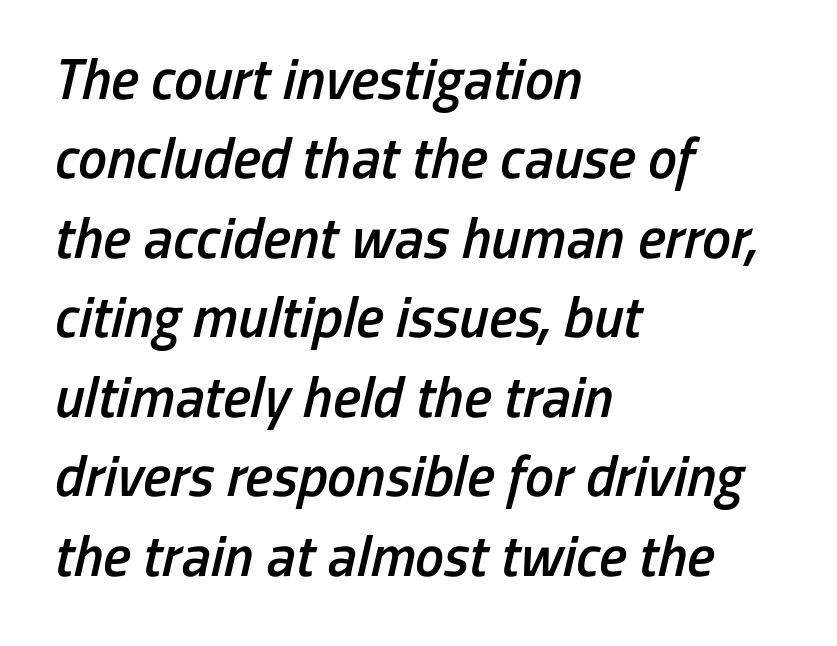
Q: Is the text bold? A: Semi-bold.
Q: Is the text italic (slanted)? A: Yes, it leans right by about 13 degrees.
Q: Is the text underlined? A: No.
Q: How is the paragraph aligned? A: Left-aligned.
Q: Is the spacing between letters normal or unusually wide? A: Normal.
Q: Is the spacing between lines tight, normal or loose? A: Normal.
Q: Width (condensed, normal, or wide)? A: Condensed.
Q: Stroke contrast? A: Low.
Q: x-height? A: Medium.
Q: Monospaced? A: No.
